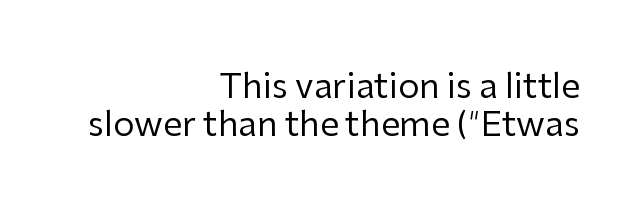
The image shows 34 px regular-weight sans-serif type, upright; set right-aligned, tight line spacing (1.13x), normal letter spacing, not underlined; low stroke contrast and a medium x-height.
